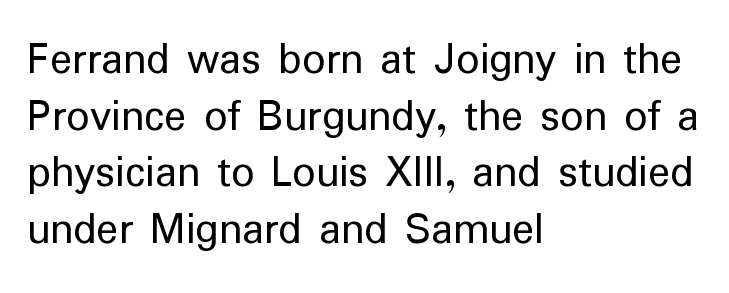
The image shows 46 px regular-weight sans-serif type, upright; set left-aligned, line spacing 1.23x, normal letter spacing, not underlined; low stroke contrast and a medium x-height.
